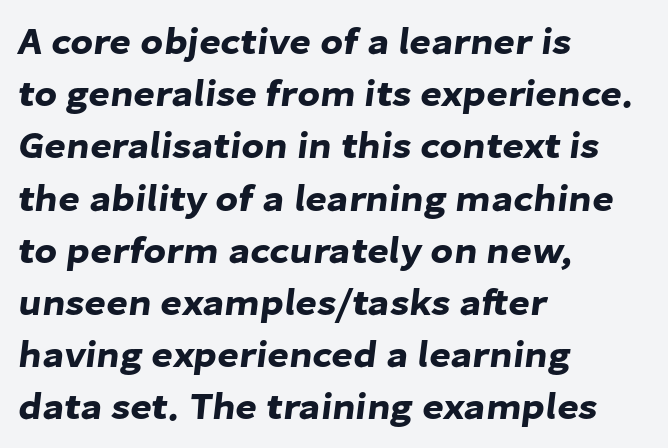
{"serif": "no", "width": "normal", "stroke_contrast": "low", "x_height": "medium", "monospaced": "no", "underline": "no", "align": "left", "line_spacing": "normal", "line_spacing_ratio": 1.41, "letter_spacing": "normal", "letter_spacing_em": 0.0, "glyph_px": 37}
